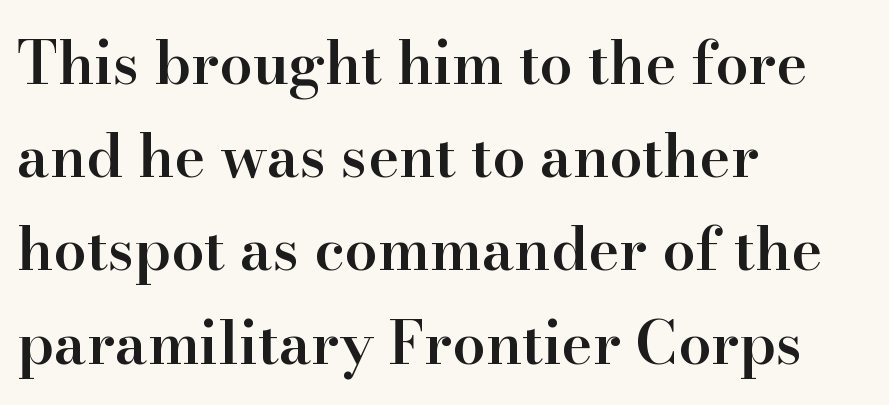
The image shows 59 px semibold serif type, upright; set left-aligned, normal line spacing (1.58x), normal letter spacing, not underlined; high stroke contrast and a small x-height.
